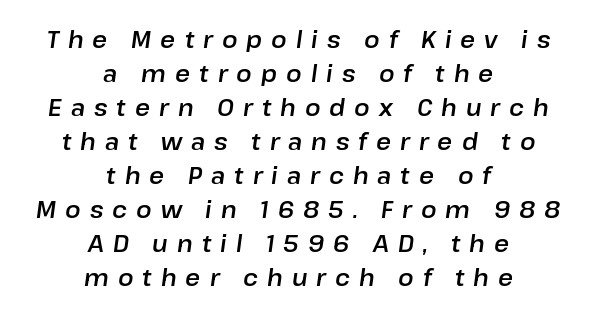
Q: Is the text italic (slanted)? A: Yes, it leans right by about 8 degrees.
Q: Is the text underlined? A: No.
Q: How is the paragraph aligned? A: Centered.
Q: Is the spacing between letters normal or unusually wide? A: Unusually wide.
Q: Is the spacing between lines tight, normal or loose? A: Normal.
